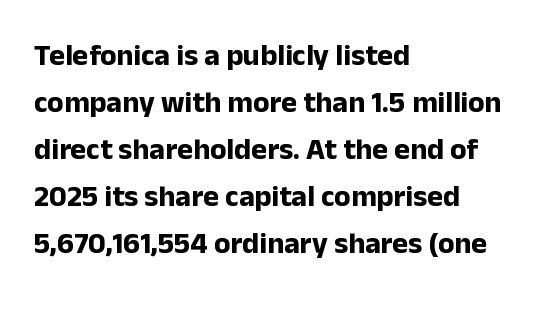
Q: Is the text bold? A: Yes.
Q: Is the text italic (slanted)? A: No, it is upright.
Q: Is the typeface a serif or a sans-serif typeface? A: Sans-serif.
Q: Is the text underlined? A: No.
Q: How is the paragraph aligned? A: Left-aligned.
Q: Is the spacing between letters normal or unusually wide? A: Normal.
Q: Is the spacing between lines tight, normal or loose? A: Normal.
Q: Width (condensed, normal, or wide)? A: Normal.
Q: Stroke contrast? A: Low.
Q: x-height? A: Medium.
Q: Monospaced? A: No.
